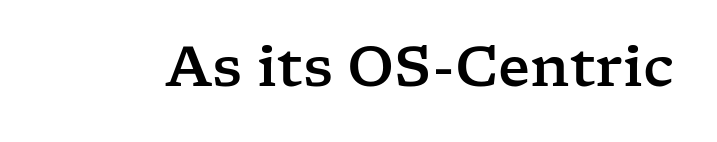
The strip under each line holds only bare page. Posture: straight, roman, zero tilt. Observe the serifs anchoring each vertical stroke in this sample. Characters follow at the spacing the type designer built in.
